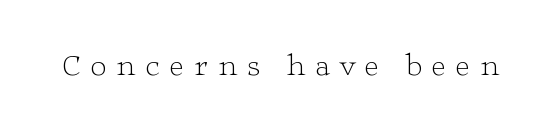
Q: Is the text bold? A: No.
Q: Is the text italic (slanted)? A: No, it is upright.
Q: Is the typeface a serif or a sans-serif typeface? A: Serif.
Q: Is the text underlined? A: No.
Q: Is the spacing between letters normal or unusually wide? A: Unusually wide.
Q: Width (condensed, normal, or wide)? A: Wide.
Q: Stroke contrast? A: Low.
Q: x-height? A: Medium.
Q: Monospaced? A: No.
